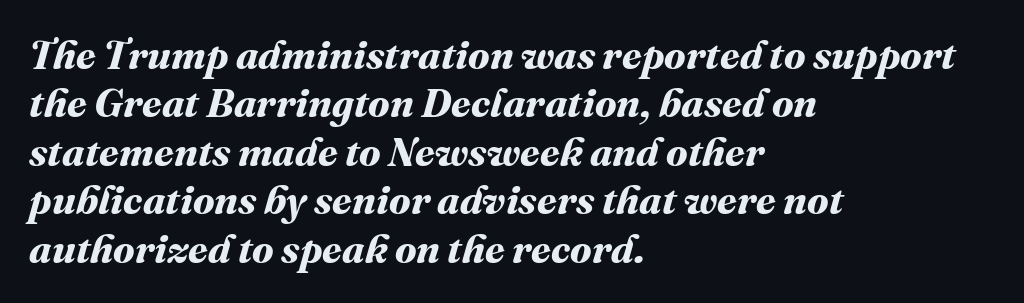
The image shows 40 px bold type; set left-aligned, line spacing 1.21x, normal letter spacing, not underlined; medium stroke contrast and a medium x-height.
